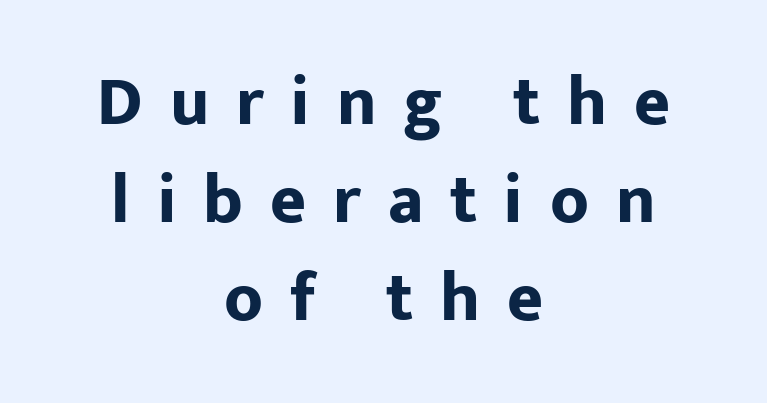
The image shows 69 px bold sans-serif type, upright; set centered, normal line spacing (1.42x), unusually wide letter spacing (+0.39 em), not underlined; low stroke contrast and a medium x-height.
